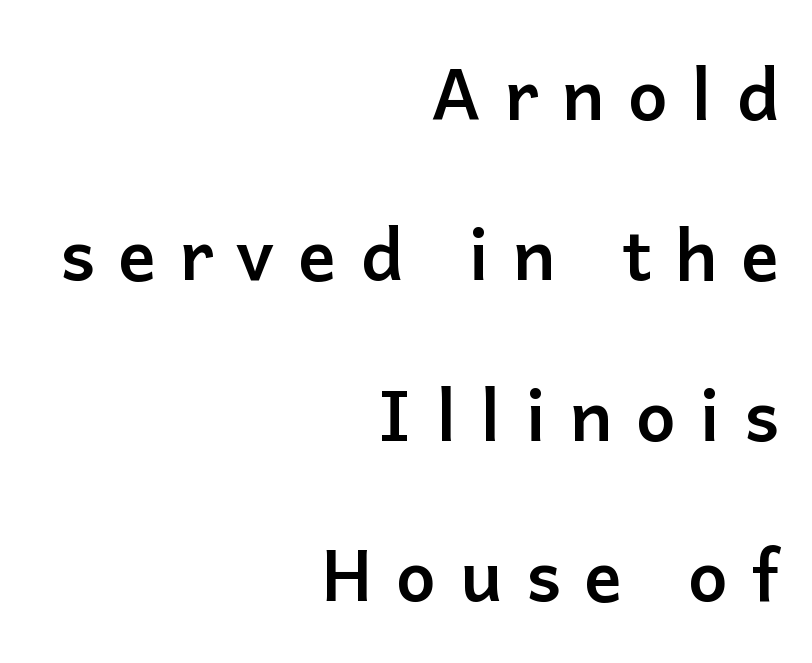
The image shows 71 px semibold sans-serif type, upright; set right-aligned, loose line spacing (2.26x), unusually wide letter spacing (+0.33 em), not underlined; low stroke contrast and a medium x-height.
